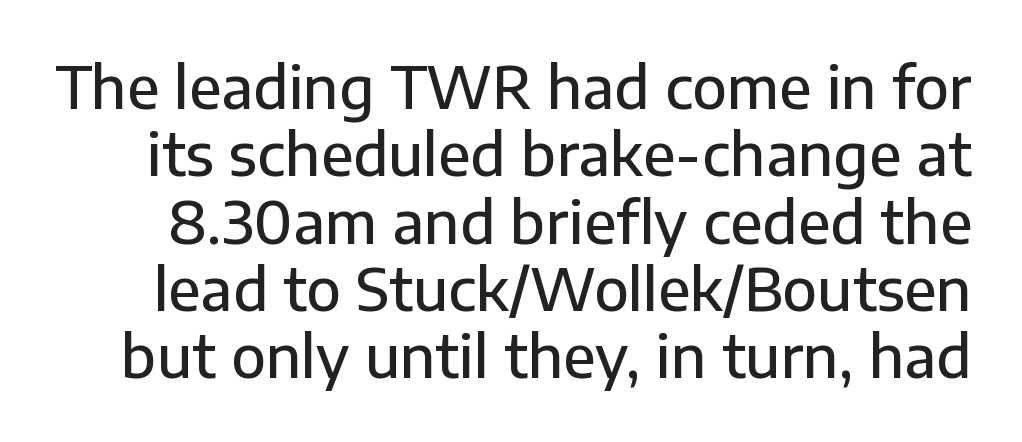
Q: Is the text bold? A: Semi-bold.
Q: Is the text italic (slanted)? A: No, it is upright.
Q: Is the typeface a serif or a sans-serif typeface? A: Sans-serif.
Q: Is the text underlined? A: No.
Q: Is the spacing between letters normal or unusually wide? A: Normal.
Q: Width (condensed, normal, or wide)? A: Normal.
Q: Stroke contrast? A: Low.
Q: x-height? A: Medium.
Q: Monospaced? A: No.
